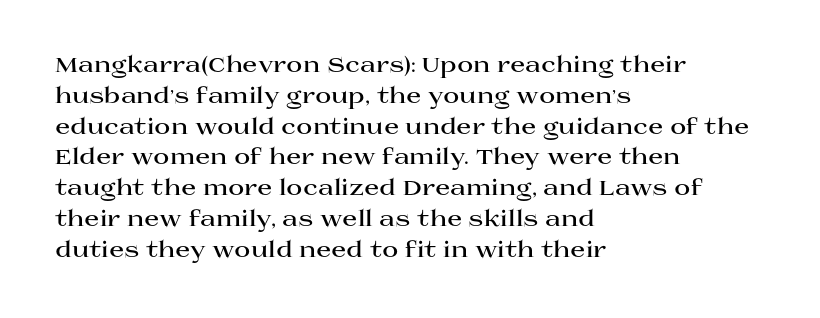
Q: Is the text bold? A: Yes.
Q: Is the text italic (slanted)? A: No, it is upright.
Q: Is the text underlined? A: No.
Q: How is the paragraph aligned? A: Left-aligned.
Q: Is the spacing between letters normal or unusually wide? A: Normal.
Q: Is the spacing between lines tight, normal or loose? A: Normal.
